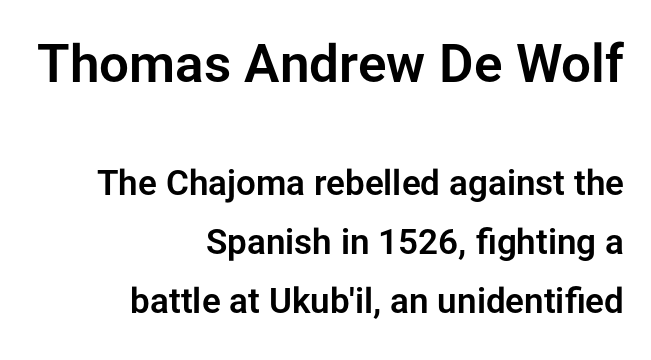
Underline: absent. Letter spacing: default. This is roman type, the default non-slanted kind. The ragged edge is on the left, which tells us the setting is flush right. Look at the bottom of the vertical strokes: they stop flat, with no serifs. Notice how descenders clear the ascenders below comfortably — that's standard leading.
